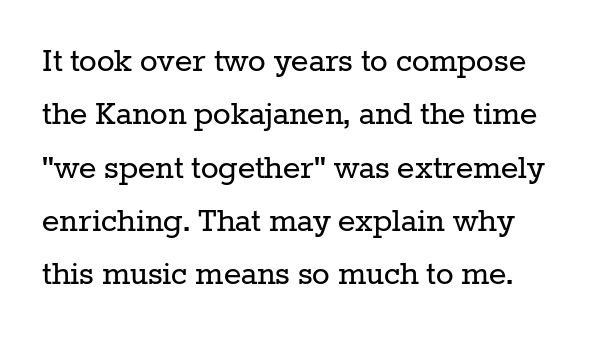
Q: Is the text bold? A: No.
Q: Is the text italic (slanted)? A: No, it is upright.
Q: Is the typeface a serif or a sans-serif typeface? A: Serif.
Q: Is the text underlined? A: No.
Q: Is the spacing between letters normal or unusually wide? A: Normal.
Q: Is the spacing between lines tight, normal or loose? A: Normal.
Q: Width (condensed, normal, or wide)? A: Normal.
Q: Stroke contrast? A: Low.
Q: x-height? A: Medium.
Q: Monospaced? A: No.
